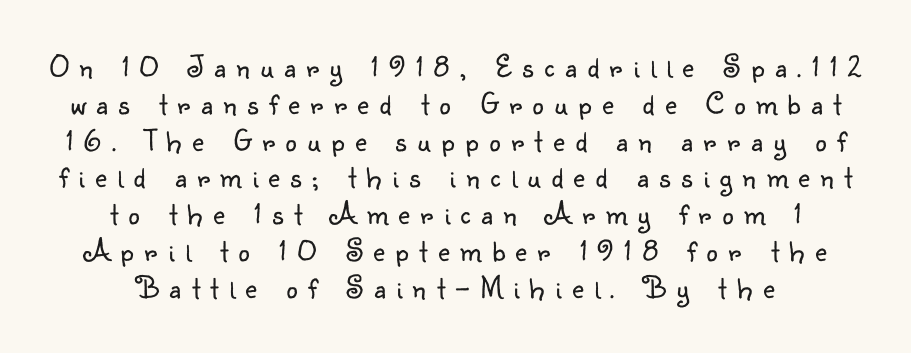
Lines of text with bare space underneath. The letters look calm and open, with moderate or lighter stems. Casual observation: everything's sitting right in the middle. A typesetter would call this proportional, since set widths differ per character. Does the leading feel generous? Not at all — it's pinched. Look at the bottom of the vertical strokes: they stop flat, with no serifs.
